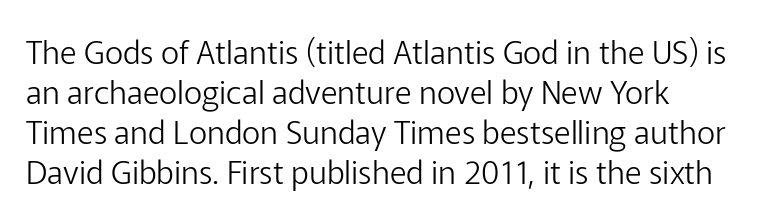
The image shows 32 px light sans-serif type, upright; set left-aligned, normal line spacing (1.25x), normal letter spacing, not underlined; low stroke contrast and a medium x-height.
